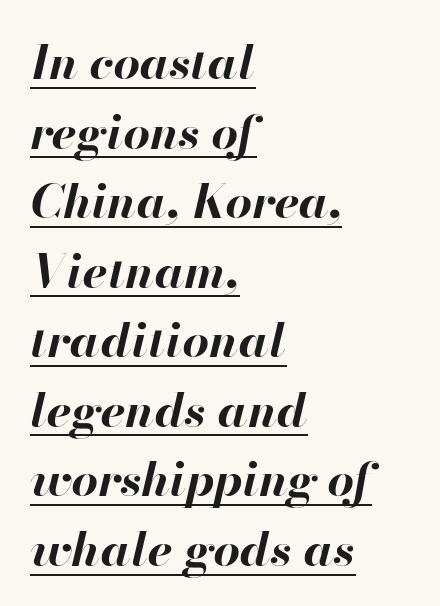
The image shows 47 px bold type, italic (leaning right); set left-aligned, normal line spacing (1.48x), normal letter spacing, underlined; high stroke contrast and a small x-height.
